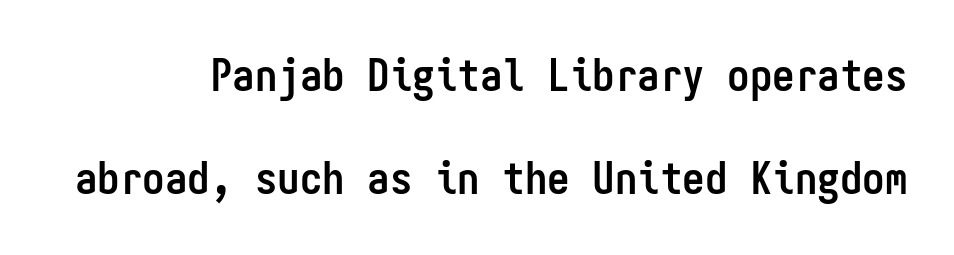
The image shows 45 px semibold, condensed sans-serif type, upright, monospaced; set loose line spacing (2.29x), normal letter spacing, not underlined; low stroke contrast and a medium x-height.
